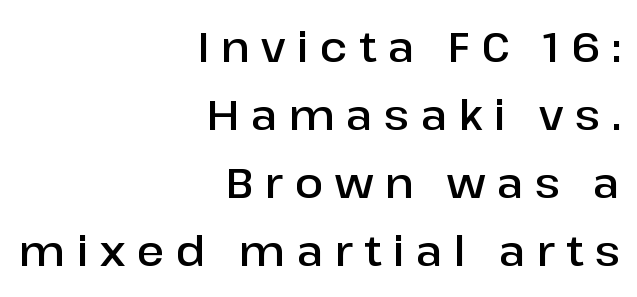
Q: Is the text bold? A: Semi-bold.
Q: Is the text italic (slanted)? A: No, it is upright.
Q: Is the typeface a serif or a sans-serif typeface? A: Sans-serif.
Q: Is the text underlined? A: No.
Q: How is the paragraph aligned? A: Right-aligned.
Q: Is the spacing between letters normal or unusually wide? A: Unusually wide.
Q: Is the spacing between lines tight, normal or loose? A: Normal.
Q: Width (condensed, normal, or wide)? A: Normal.
Q: Stroke contrast? A: Low.
Q: x-height? A: Medium.
Q: Monospaced? A: No.
